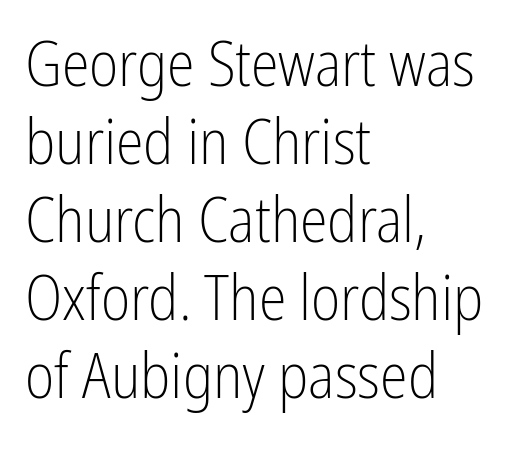
{"serif": "no", "italic": "no", "bold": "no", "weight": "light", "width": "condensed", "stroke_contrast": "low", "x_height": "medium", "monospaced": "no", "underline": "no", "align": "left", "line_spacing_ratio": 1.24, "letter_spacing": "normal", "letter_spacing_em": 0.0, "glyph_px": 63}
